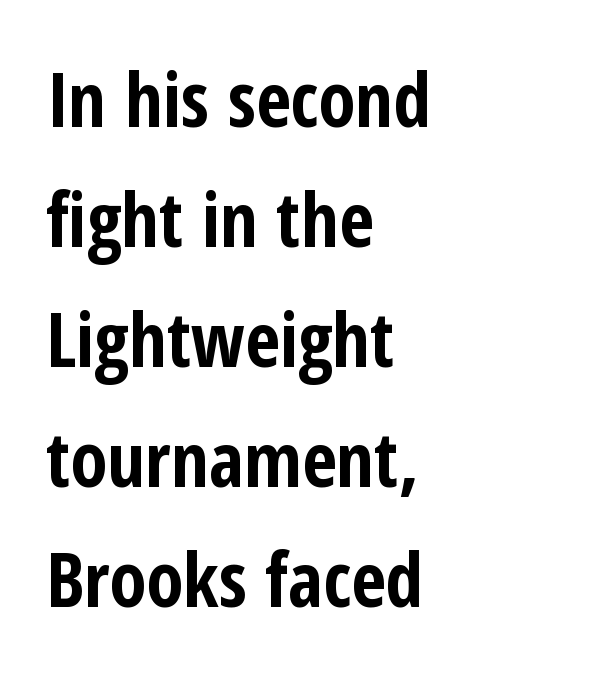
{"serif": "no", "italic": "no", "bold": "yes", "weight": "bold", "width": "condensed", "stroke_contrast": "low", "x_height": "medium", "monospaced": "no", "underline": "no", "align": "left", "line_spacing": "normal", "line_spacing_ratio": 1.6, "letter_spacing": "normal", "letter_spacing_em": 0.0, "glyph_px": 75}
